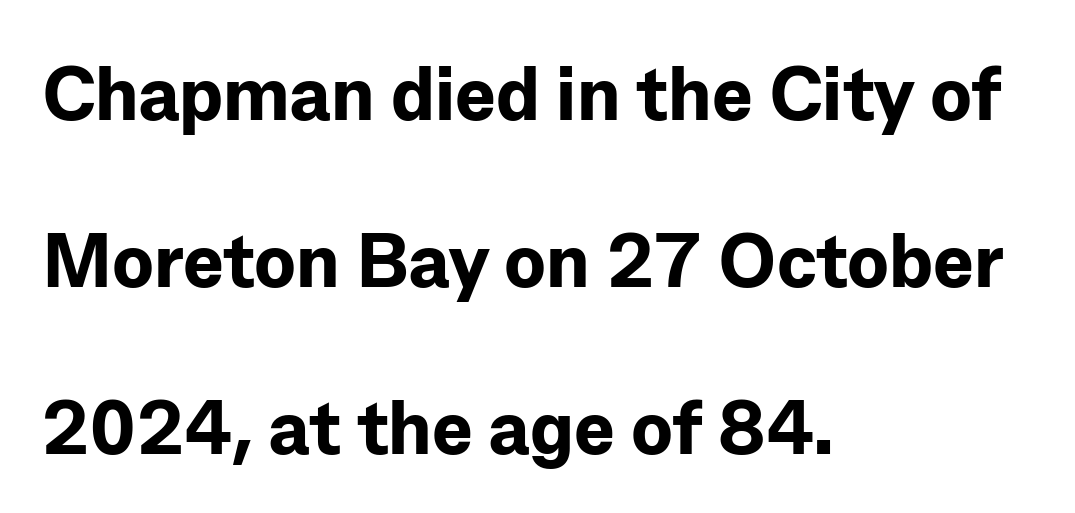
The image shows 76 px bold sans-serif type, upright; set left-aligned, loose line spacing (2.2x), normal letter spacing, not underlined; low stroke contrast and a medium x-height.
